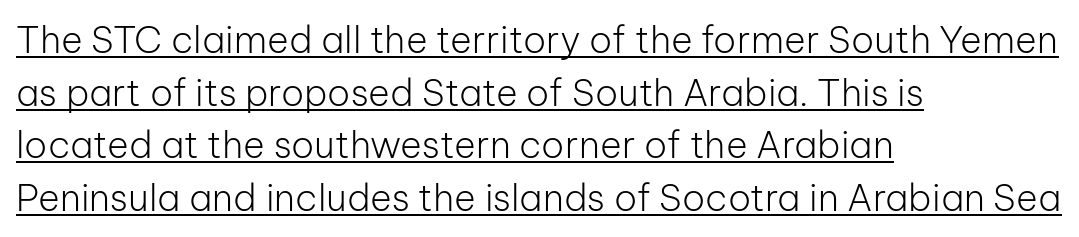
Q: Is the text bold? A: No.
Q: Is the text italic (slanted)? A: No, it is upright.
Q: Is the typeface a serif or a sans-serif typeface? A: Sans-serif.
Q: Is the text underlined? A: Yes.
Q: How is the paragraph aligned? A: Left-aligned.
Q: Is the spacing between letters normal or unusually wide? A: Normal.
Q: Is the spacing between lines tight, normal or loose? A: Normal.
Q: Width (condensed, normal, or wide)? A: Normal.
Q: Stroke contrast? A: Low.
Q: x-height? A: Medium.
Q: Monospaced? A: No.
